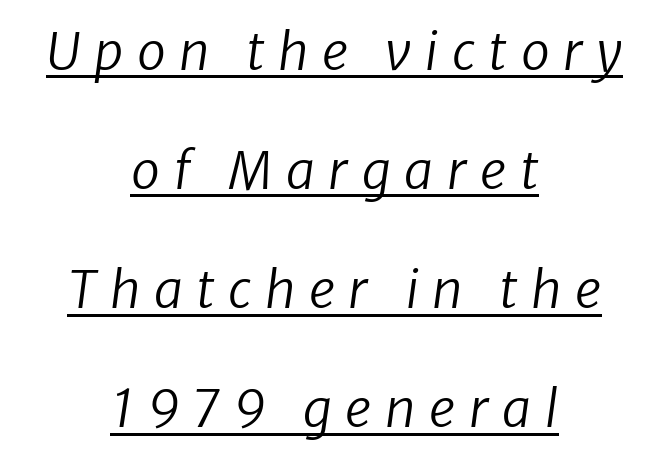
Q: Is the text bold? A: No.
Q: Is the text italic (slanted)? A: Yes, it leans right by about 8 degrees.
Q: Is the text underlined? A: Yes.
Q: How is the paragraph aligned? A: Centered.
Q: Is the spacing between letters normal or unusually wide? A: Unusually wide.
Q: Is the spacing between lines tight, normal or loose? A: Loose.
Q: Width (condensed, normal, or wide)? A: Normal.
Q: Stroke contrast? A: Low.
Q: x-height? A: Medium.
Q: Monospaced? A: No.
